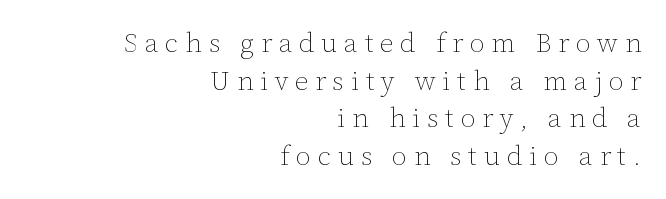
Q: Is the text bold? A: No.
Q: Is the text italic (slanted)? A: No, it is upright.
Q: Is the text underlined? A: No.
Q: How is the paragraph aligned? A: Right-aligned.
Q: Is the spacing between letters normal or unusually wide? A: Unusually wide.
Q: Is the spacing between lines tight, normal or loose? A: Normal.
